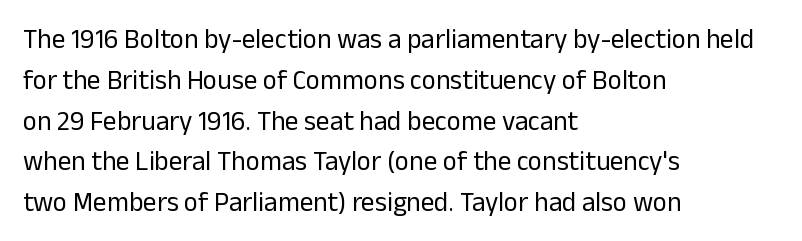
The passage shown stacks its lines at a standard gap. Plain, unruled lines of type. Summary of weight: not heavy and not bold. The rendering keeps characters at their native spacing. Notice how the stems are strictly vertical — no italics here.
